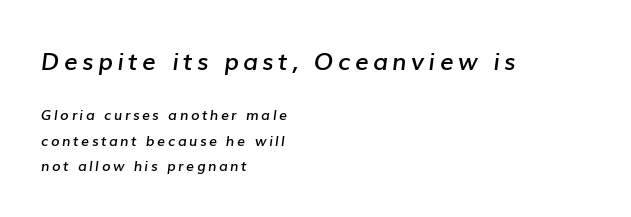
The image shows 24 px text type, italic (leaning right); set left-aligned, line spacing 1.8x, not underlined; the first (top) block is 1.71x larger.
